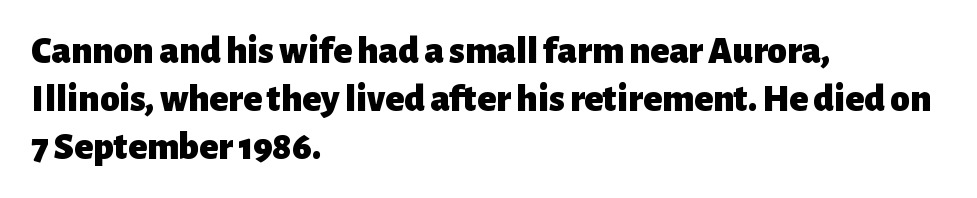
The image shows 39 px heavy sans-serif type, upright; set left-aligned, line spacing 1.23x, normal letter spacing, not underlined; low stroke contrast and a medium x-height.
